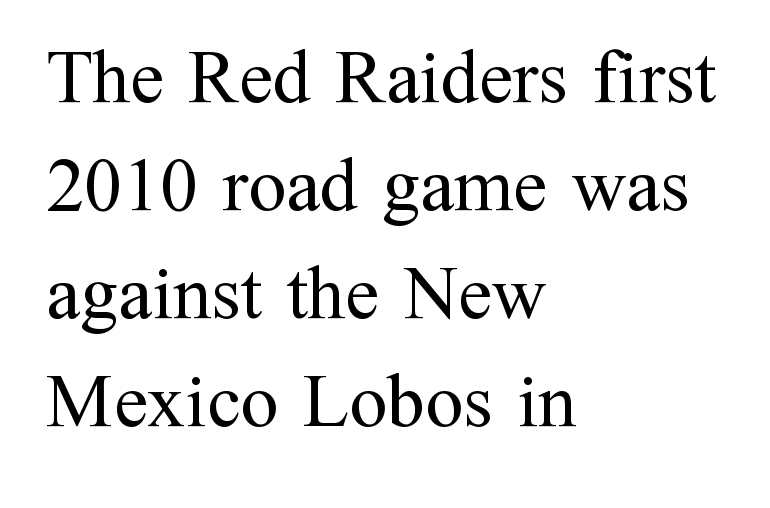
The image shows 76 px regular-weight serif type, upright; set left-aligned, normal line spacing (1.42x), normal letter spacing, not underlined; medium stroke contrast and a medium x-height.
